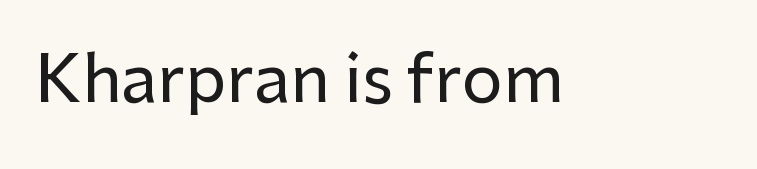
The passage shown is typed in a proportional face where columns would drift. Do the letters lean? They stand straight. Each row of text sits above clean, open space. Each word holds together tightly as a unit, with standard inter-letter gaps. This rendering employs a face without finishing strokes, i.e., a sans-serif.
